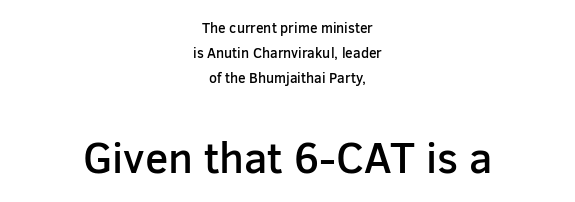
Q: Is the text bold? A: Semi-bold.
Q: Is the text italic (slanted)? A: No, it is upright.
Q: Is the typeface a serif or a sans-serif typeface? A: Sans-serif.
Q: Is the text underlined? A: No.
Q: How is the paragraph aligned? A: Centered.
Q: Is the spacing between letters normal or unusually wide? A: Normal.
Q: Which block of text is set in a larger size, the first (top) or the second (bottom)? A: The second (bottom) one.
Q: Width (condensed, normal, or wide)? A: Normal.
Q: Stroke contrast? A: Low.
Q: x-height? A: Medium.
Q: Monospaced? A: No.
